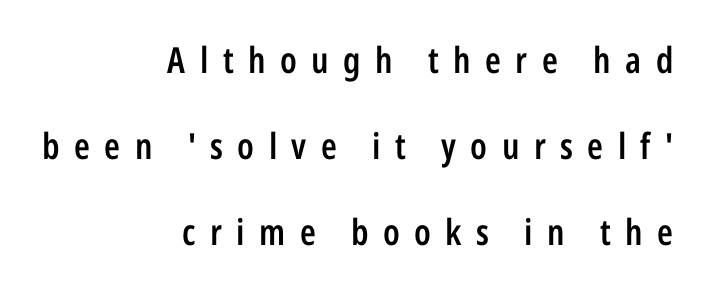
Q: Is the text bold? A: Semi-bold.
Q: Is the text italic (slanted)? A: No, it is upright.
Q: Is the typeface a serif or a sans-serif typeface? A: Sans-serif.
Q: Is the text underlined? A: No.
Q: How is the paragraph aligned? A: Right-aligned.
Q: Is the spacing between letters normal or unusually wide? A: Unusually wide.
Q: Is the spacing between lines tight, normal or loose? A: Loose.
Q: Width (condensed, normal, or wide)? A: Condensed.
Q: Stroke contrast? A: Low.
Q: x-height? A: Medium.
Q: Monospaced? A: No.
